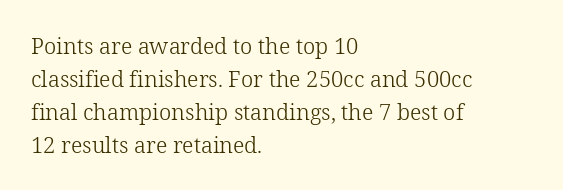
Q: Is the text bold? A: No.
Q: Is the text italic (slanted)? A: No, it is upright.
Q: Is the text underlined? A: No.
Q: How is the paragraph aligned? A: Left-aligned.
Q: Is the spacing between letters normal or unusually wide? A: Normal.
Q: Is the spacing between lines tight, normal or loose? A: Normal.
